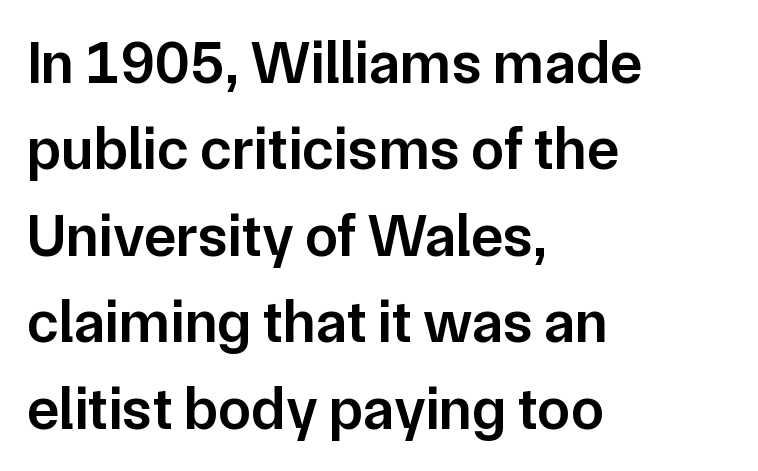
Q: Is the text bold? A: Semi-bold.
Q: Is the text italic (slanted)? A: No, it is upright.
Q: Is the typeface a serif or a sans-serif typeface? A: Sans-serif.
Q: Is the text underlined? A: No.
Q: How is the paragraph aligned? A: Left-aligned.
Q: Is the spacing between letters normal or unusually wide? A: Normal.
Q: Is the spacing between lines tight, normal or loose? A: Normal.
Q: Width (condensed, normal, or wide)? A: Normal.
Q: Stroke contrast? A: Low.
Q: x-height? A: Medium.
Q: Monospaced? A: No.
